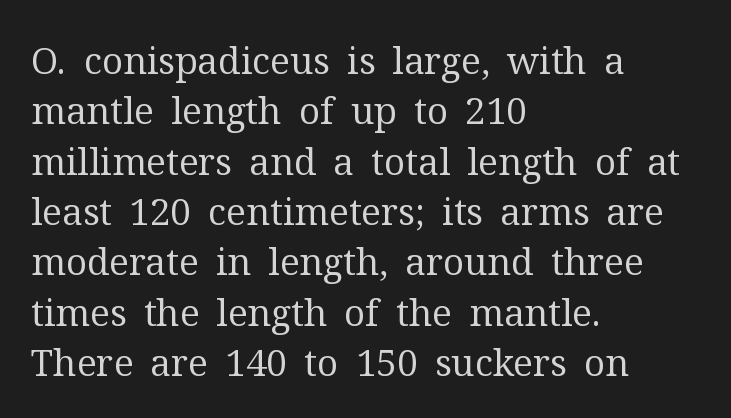
{"serif": "yes", "italic": "no", "bold": "no", "weight": "regular", "width": "normal", "stroke_contrast": "medium", "x_height": "medium", "monospaced": "no", "underline": "no", "align": "left", "line_spacing": "normal", "line_spacing_ratio": 1.36, "letter_spacing": "normal", "letter_spacing_em": 0.0, "glyph_px": 37}
